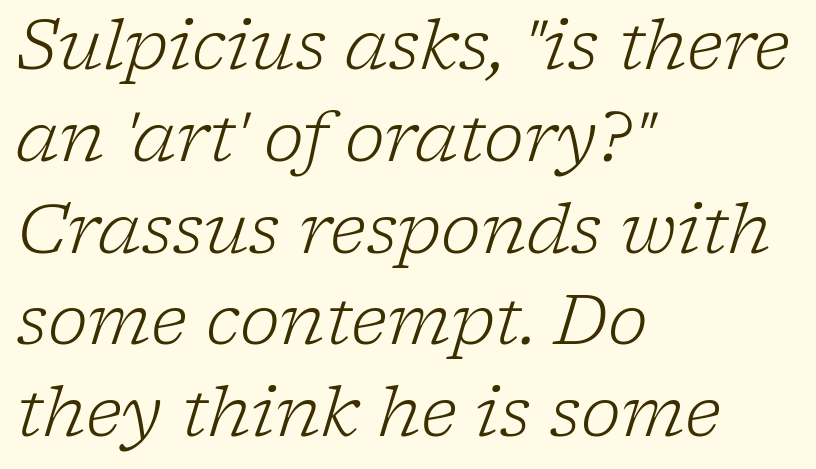
Ink coverage per letter is moderate at most. An italicized treatment has been applied to the whole sample. The lines in this sample share a left origin and differ only in where they stop. These lines keep a tight, regular rhythm from letter to letter. Here the designer chose a conventional face with non-uniform glyph widths. In terms of leading, this rendering sits right in the middle.
